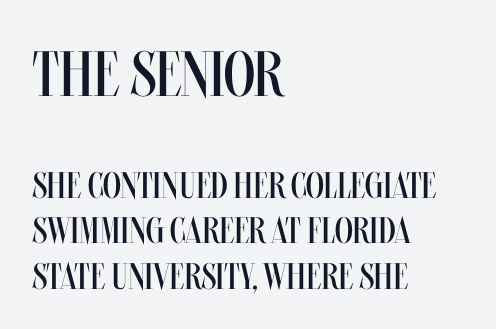
Is this a fixed-width face? No — the glyphs have proportional, varying widths. Stems here are at most as thick as an everyday book face. The gap between lines stays unmarked. The horizontal fit of the characters is conventional and even. Casual observation: everything's shoved over to the left. Vertical strokes here are truly vertical.
